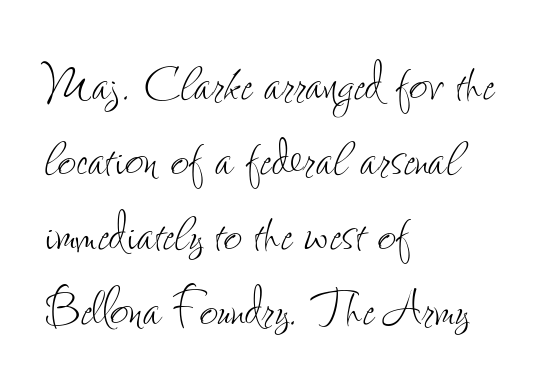
{"bold": "no", "weight": "thin", "width": "condensed", "stroke_contrast": "low", "x_height": "small", "monospaced": "no", "underline": "no", "align": "left", "line_spacing_ratio": 1.17, "letter_spacing": "normal", "letter_spacing_em": 0.0, "glyph_px": 64}
